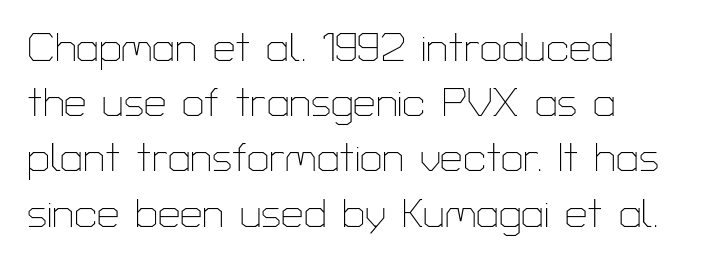
Notice how the stems are strictly vertical — no italics here. No extra tracking has been applied to these lines. The glyphs are unaccompanied by any horizontal stroke below them. Stem width sits at or under what a default text font uses. These lines are set flush left with a ragged right edge.
